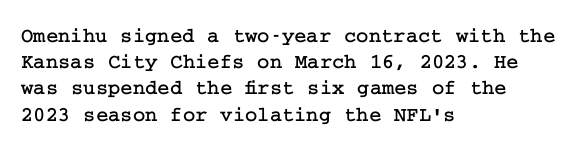
{"italic": "no", "underline": "no", "align": "left", "line_spacing": "normal", "line_spacing_ratio": 1.25, "letter_spacing": "normal", "letter_spacing_em": 0.0, "glyph_px": 21}
